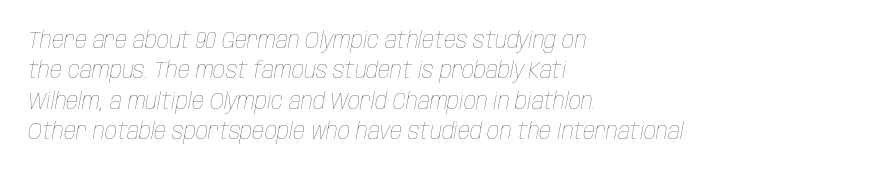
The image shows 24 px text type, italic (leaning right); set left-aligned, normal line spacing (1.27x), normal letter spacing, not underlined.
